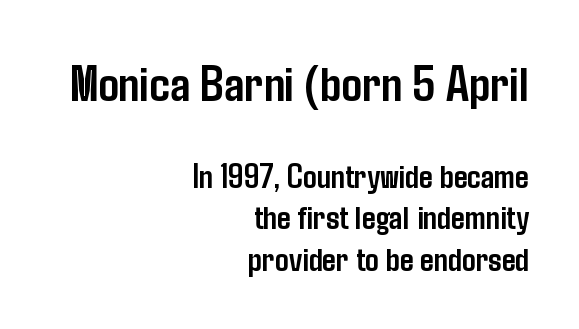
The image shows 51 px semibold, condensed sans-serif type, upright; set right-aligned, line spacing 1.23x, normal letter spacing, not underlined; the first (top) block is 1.5x larger; low stroke contrast and a medium x-height.
